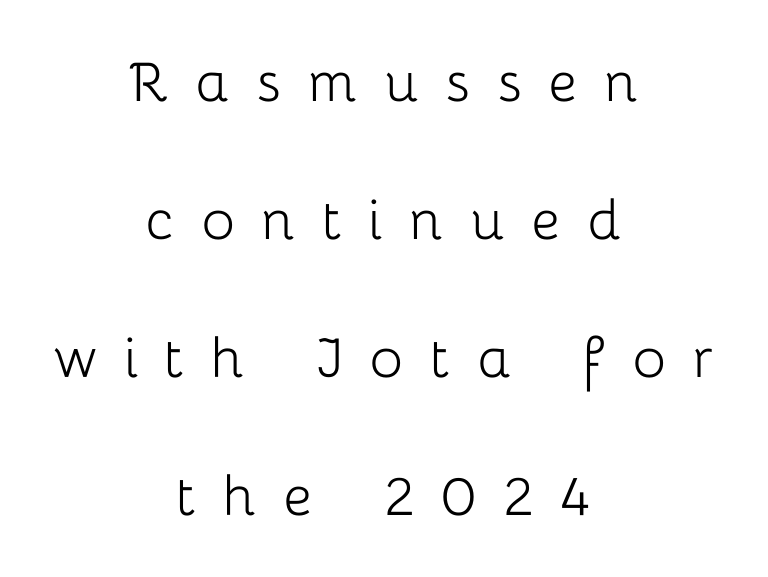
How would I describe the line gaps? Wide and relaxed. Caption: expanded tracking, letters set apart. The letterforms sit at book weight or below. The characters display no serif detailing; their extremities are plain. Posture: vertical.
